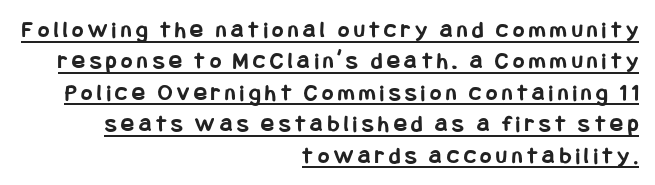
The image shows 24 px bold type, upright; set right-aligned, normal line spacing (1.31x), unusually wide letter spacing (+0.2 em), underlined.
